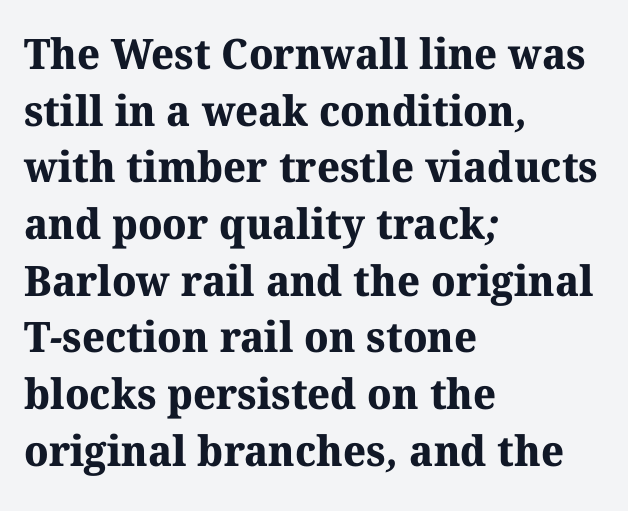
{"serif": "yes", "bold": "yes", "weight": "bold", "width": "normal", "stroke_contrast": "medium", "x_height": "medium", "monospaced": "no", "underline": "no", "align": "left", "line_spacing": "normal", "line_spacing_ratio": 1.35, "letter_spacing": "normal", "letter_spacing_em": 0.0, "glyph_px": 42}
